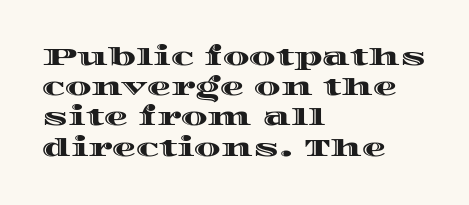
{"italic": "no", "underline": "no", "align": "left", "line_spacing": "normal", "line_spacing_ratio": 1.26, "letter_spacing": "normal", "letter_spacing_em": 0.0, "glyph_px": 24}
